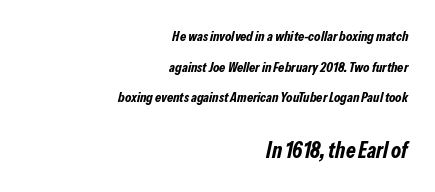
A flush-right, rag-left setting is used for this passage. Note: smaller setting up top, larger setting below. The space between consecutive lines is lavish. Strong, thick strokes mark this as bold type. The tracking reads as untouched default to a designer's eye.
